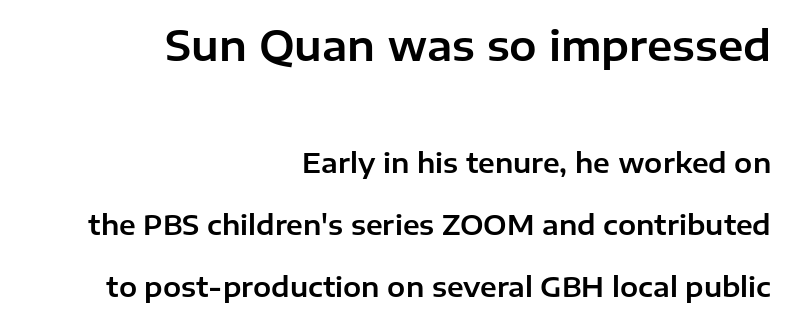
Leading: increased. Each row of text sits above clean, open space. Of the two passages, the one on top uses the larger point size. Observe the absence of serifs on each vertical stroke in this sample. Every stem runs plumb, perpendicular to the baseline. You could not count columns in this text — the font is proportionally spaced.
